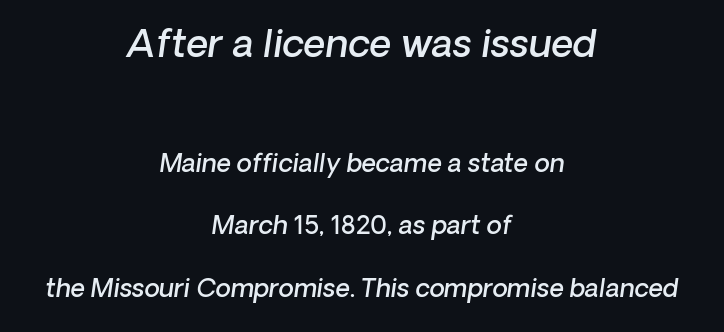
Q: Is the text bold? A: Semi-bold.
Q: Is the text italic (slanted)? A: Yes, it leans right by about 8 degrees.
Q: Is the text underlined? A: No.
Q: How is the paragraph aligned? A: Centered.
Q: Is the spacing between letters normal or unusually wide? A: Normal.
Q: Is the spacing between lines tight, normal or loose? A: Loose.
Q: Which block of text is set in a larger size, the first (top) or the second (bottom)? A: The first (top) one.
Q: Width (condensed, normal, or wide)? A: Normal.
Q: Stroke contrast? A: Low.
Q: x-height? A: Medium.
Q: Monospaced? A: No.
